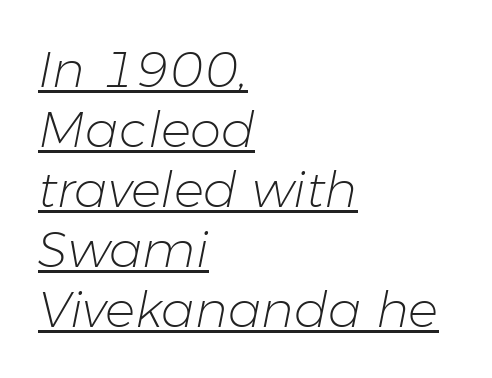
The image shows 50 px light type, italic (leaning right); set left-aligned, line spacing 1.2x, normal letter spacing, underlined; low stroke contrast and a medium x-height.
